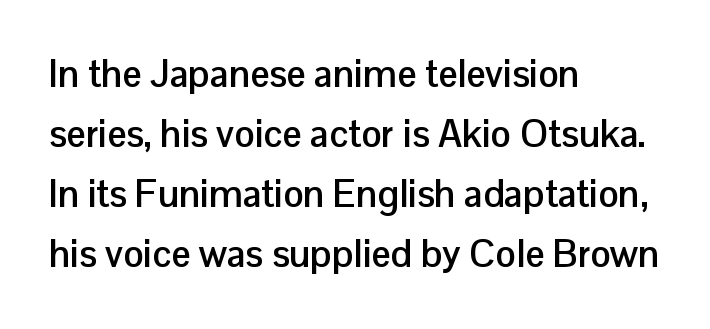
{"serif": "no", "italic": "no", "bold": "yes", "weight": "semibold", "width": "normal", "stroke_contrast": "low", "x_height": "medium", "monospaced": "no", "underline": "no", "align": "left", "line_spacing": "normal", "line_spacing_ratio": 1.58, "letter_spacing": "normal", "letter_spacing_em": 0.0, "glyph_px": 38}
